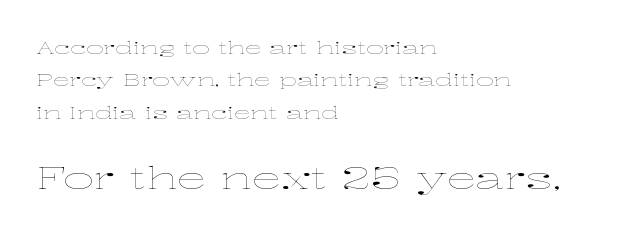
{"italic": "no", "bold": "no", "weight": "thin", "width": "wide", "stroke_contrast": "low", "x_height": "medium", "monospaced": "no", "underline": "no", "align": "left", "line_spacing": "loose", "line_spacing_ratio": 1.91, "letter_spacing": "normal", "letter_spacing_em": 0.0, "larger_block": "second", "size_ratio": 1.76, "glyph_px": 30}
